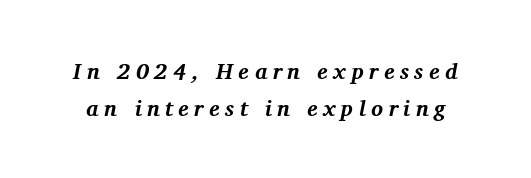
The image shows 22 px bold type, italic (leaning right); set normal line spacing (1.69x), unusually wide letter spacing (+0.25 em), not underlined.
